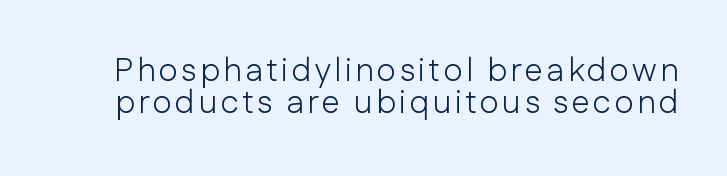
{"serif": "no", "italic": "no", "bold": "no", "weight": "light", "width": "normal", "stroke_contrast": "low", "x_height": "medium", "monospaced": "no", "underline": "no", "line_spacing": "tight", "line_spacing_ratio": 0.97, "glyph_px": 33}
